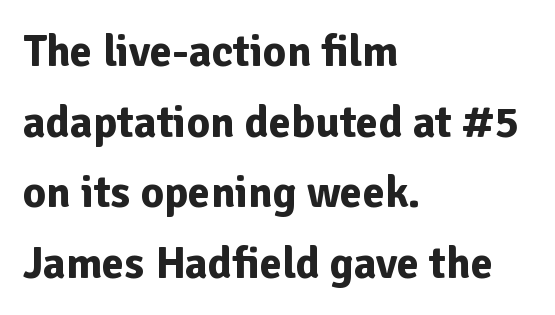
{"serif": "no", "italic": "no", "bold": "yes", "weight": "bold", "width": "normal", "stroke_contrast": "low", "x_height": "medium", "monospaced": "no", "underline": "no", "align": "left", "line_spacing": "normal", "line_spacing_ratio": 1.57, "letter_spacing": "normal", "letter_spacing_em": 0.0, "glyph_px": 45}
